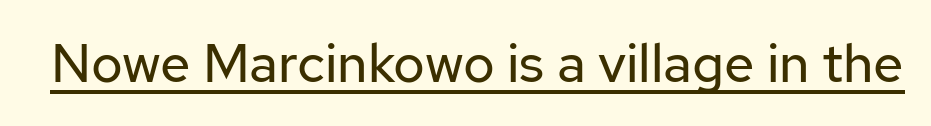
No letter is thick-stroked: the sample isn't bold. Default kerning and tracking; the words read as compact shapes. The face used here is proportionally spaced, like ordinary book or web type. Is there any slant? The stems are plumb.
